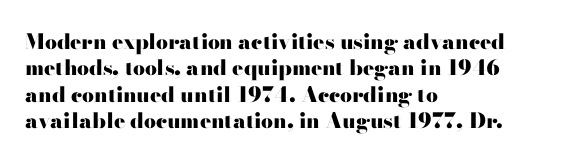
What weight is shown? A full bold with thick strokes. The lettering holds an erect, upright posture throughout. Plain, unruled lines of type. The rendering keeps characters at their native spacing. Leading: standard.
